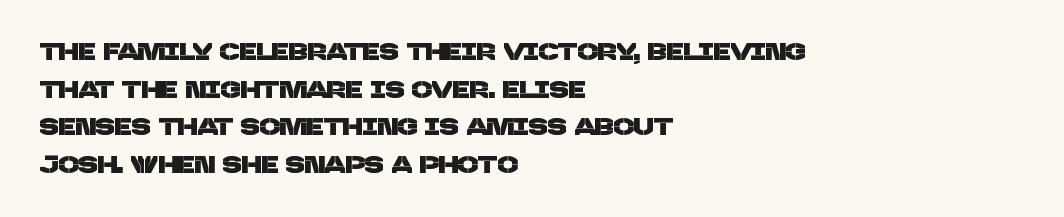
The image shows 24 px text type; set left-aligned, normal line spacing (1.57x), normal letter spacing, not underlined.
